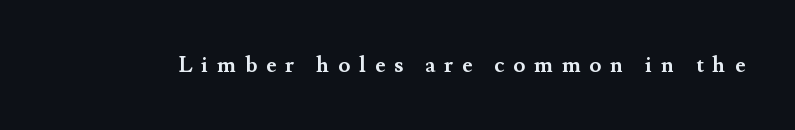
{"italic": "no", "bold": "yes", "underline": "no", "letter_spacing": "wide", "letter_spacing_em": 0.4, "glyph_px": 22}
